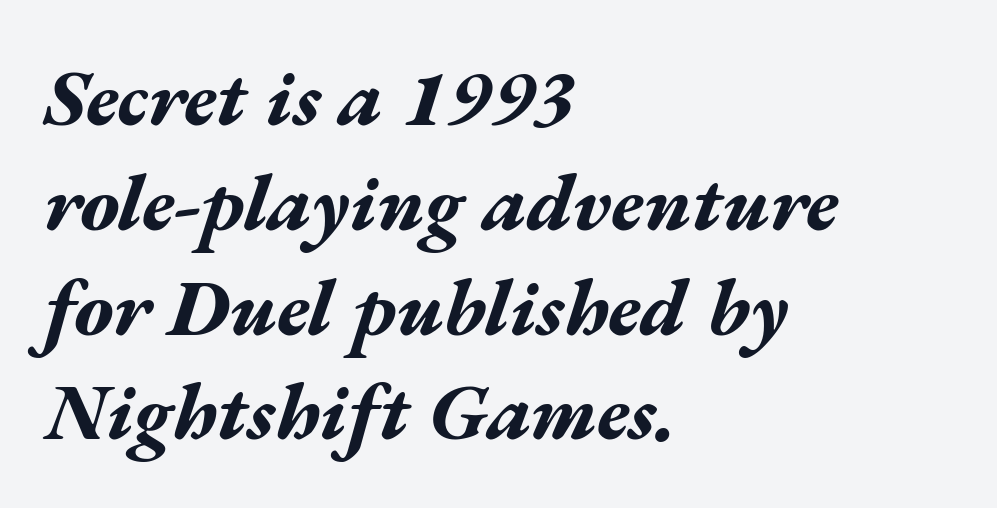
{"italic": "yes", "lean": "right", "slant_degrees": 17, "bold": "yes", "weight": "bold", "width": "wide", "stroke_contrast": "medium", "x_height": "medium", "monospaced": "no", "underline": "no", "align": "left", "line_spacing": "normal", "line_spacing_ratio": 1.31, "letter_spacing": "normal", "letter_spacing_em": 0.0, "glyph_px": 80}
